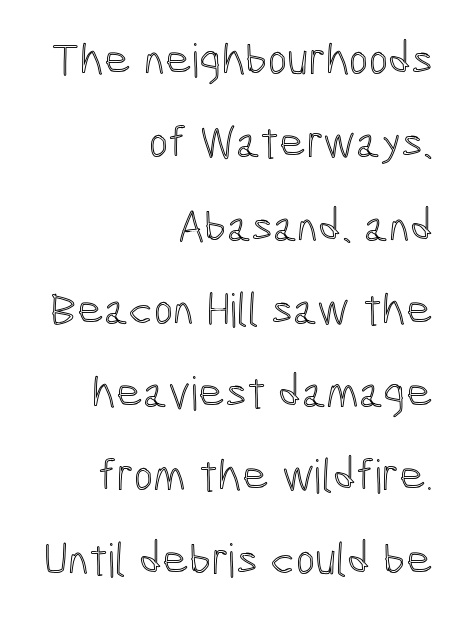
Q: Is the text italic (slanted)? A: No, it is upright.
Q: Is the text underlined? A: No.
Q: How is the paragraph aligned? A: Right-aligned.
Q: Is the spacing between letters normal or unusually wide? A: Normal.
Q: Width (condensed, normal, or wide)? A: Condensed.
Q: x-height? A: Medium.
Q: Monospaced? A: No.
